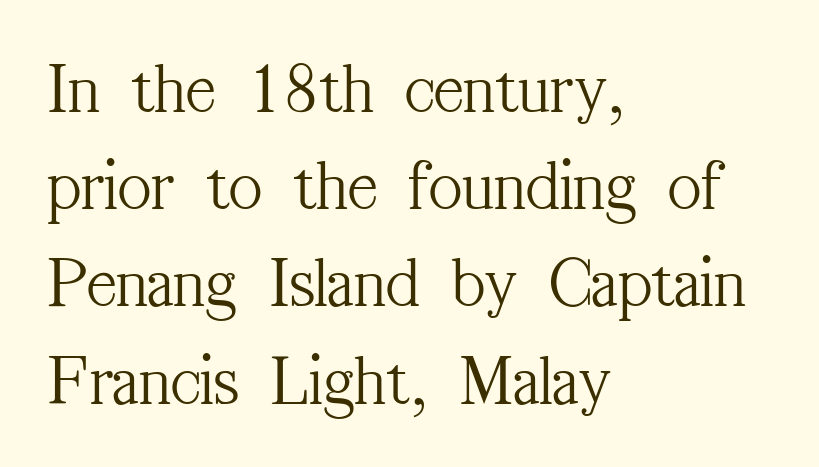
Q: Is the text bold? A: No.
Q: Is the text italic (slanted)? A: No, it is upright.
Q: Is the typeface a serif or a sans-serif typeface? A: Serif.
Q: Is the text underlined? A: No.
Q: How is the paragraph aligned? A: Left-aligned.
Q: Is the spacing between letters normal or unusually wide? A: Normal.
Q: Is the spacing between lines tight, normal or loose? A: Normal.
Q: Width (condensed, normal, or wide)? A: Condensed.
Q: Stroke contrast? A: Medium.
Q: x-height? A: Medium.
Q: Monospaced? A: No.
